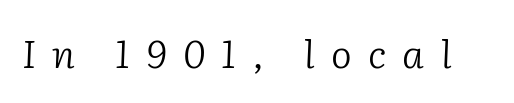
{"serif": "yes", "italic": "yes", "lean": "right", "slant_degrees": 2, "bold": "no", "weight": "light", "width": "normal", "stroke_contrast": "low", "x_height": "medium", "monospaced": "no", "underline": "no", "letter_spacing": "wide", "letter_spacing_em": 0.42, "glyph_px": 39}
